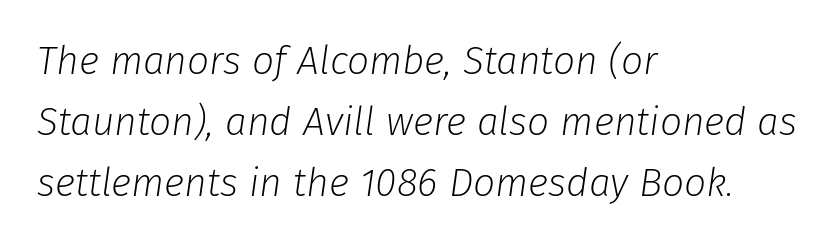
Q: Is the text bold? A: No.
Q: Is the text italic (slanted)? A: Yes, it leans right by about 8 degrees.
Q: Is the text underlined? A: No.
Q: How is the paragraph aligned? A: Left-aligned.
Q: Is the spacing between letters normal or unusually wide? A: Normal.
Q: Is the spacing between lines tight, normal or loose? A: Normal.
Q: Width (condensed, normal, or wide)? A: Normal.
Q: Stroke contrast? A: Low.
Q: x-height? A: Medium.
Q: Monospaced? A: No.
